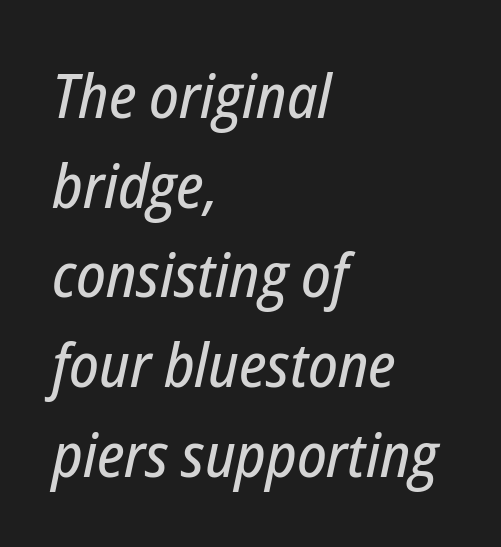
The image shows 61 px condensed type, italic (leaning right); set left-aligned, normal line spacing (1.47x), normal letter spacing, not underlined; low stroke contrast and a medium x-height.
